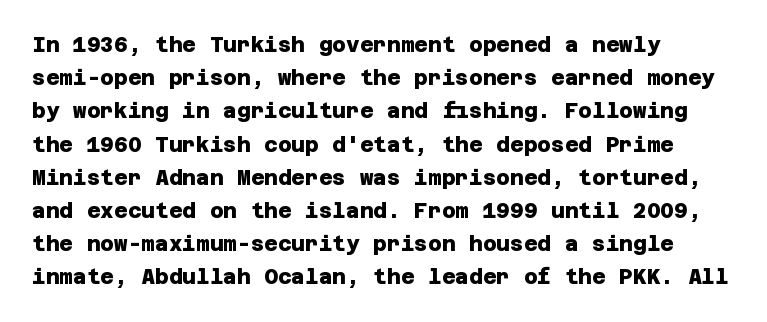
Q: Is the text bold? A: Yes.
Q: Is the text underlined? A: No.
Q: How is the paragraph aligned? A: Left-aligned.
Q: Is the spacing between letters normal or unusually wide? A: Normal.
Q: Is the spacing between lines tight, normal or loose? A: Normal.
